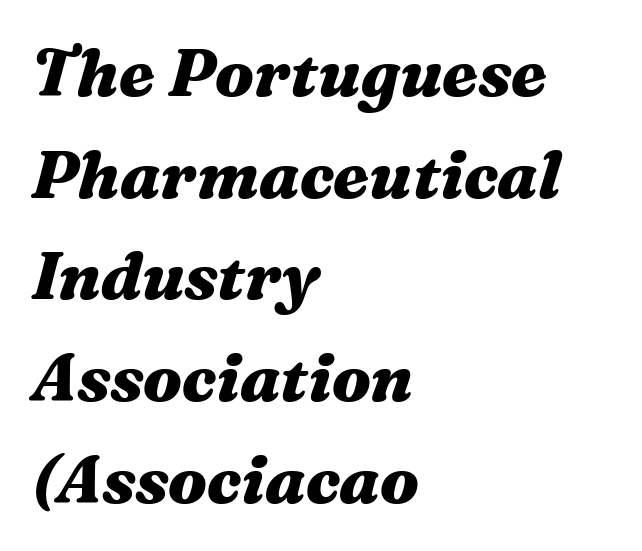
{"italic": "yes", "lean": "right", "slant_degrees": 16, "bold": "yes", "weight": "heavy", "width": "wide", "stroke_contrast": "medium", "x_height": "medium", "monospaced": "no", "underline": "no", "align": "left", "line_spacing": "normal", "line_spacing_ratio": 1.54, "letter_spacing": "normal", "letter_spacing_em": 0.0, "glyph_px": 66}
